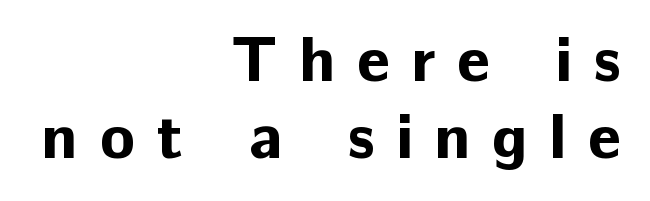
Horizontally, the lines are justified to the trailing edge only. A roman cut, with each character standing at attention. Emphasis by weight is at full strength: bold. Serif or sans? Sans — the stroke terminals are bare. The gaps between neighbouring characters are conspicuously large. Plain, unruled lines of type.
